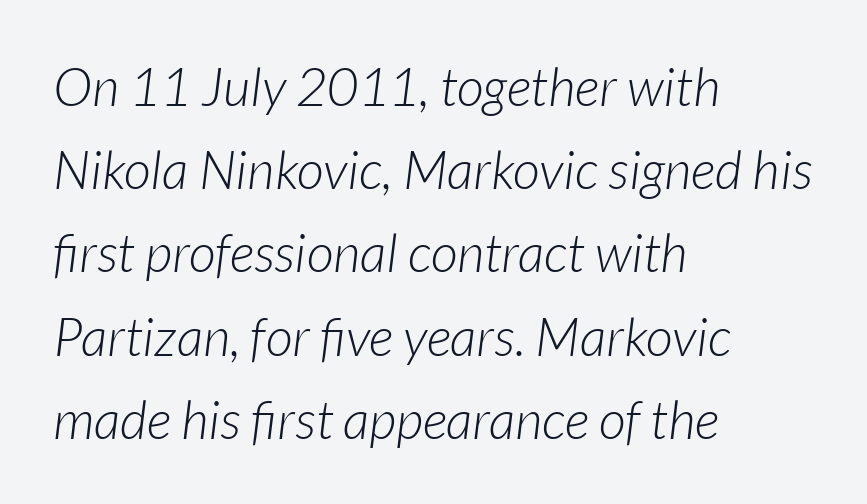
The image shows 53 px light type, italic (leaning right); set left-aligned, normal line spacing (1.57x), normal letter spacing, not underlined; low stroke contrast and a medium x-height.
